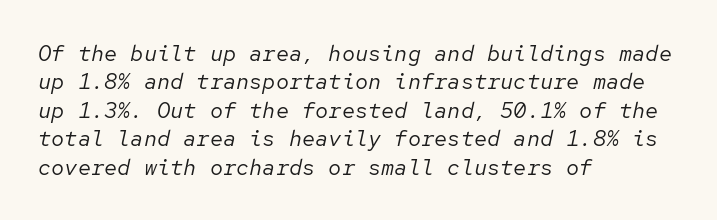
Quick note: italic. This block has exactly the height ordinary leading produces. Casual observation: everything's shoved over to the left. Observe the ordinary spacing: letters are neighbours, not strangers. Bare-footed words on every line. Stem width sits at or under what a default text font uses.
